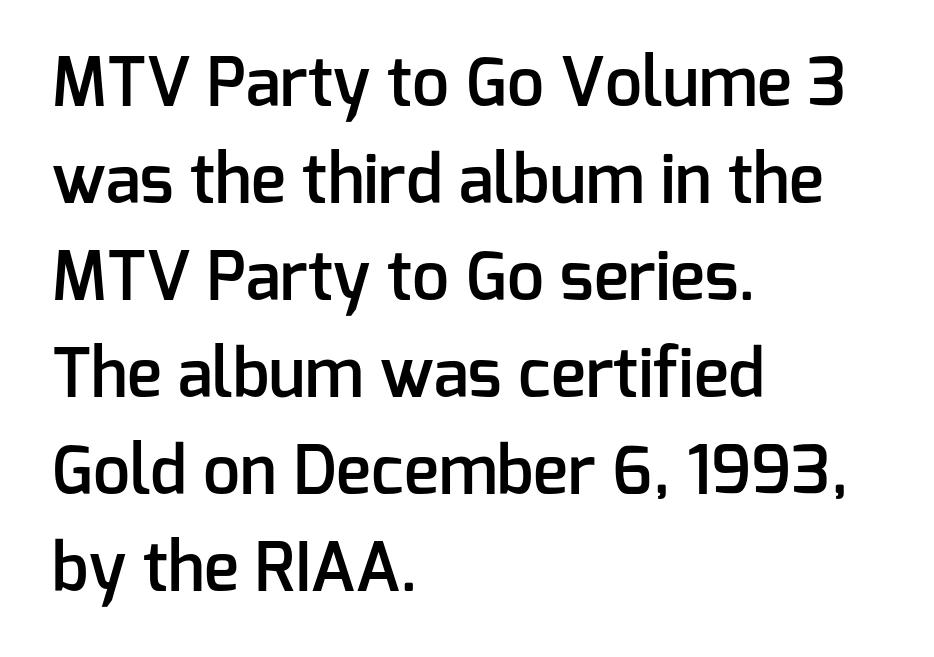
{"serif": "no", "italic": "no", "bold": "semi", "weight": "semibold", "width": "normal", "stroke_contrast": "low", "x_height": "medium", "monospaced": "no", "underline": "no", "align": "left", "line_spacing": "normal", "line_spacing_ratio": 1.47, "letter_spacing": "normal", "letter_spacing_em": 0.0, "glyph_px": 66}
